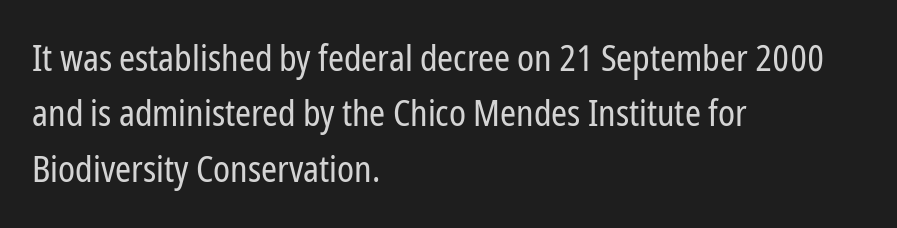
Q: Is the text bold? A: No.
Q: Is the text italic (slanted)? A: No, it is upright.
Q: Is the typeface a serif or a sans-serif typeface? A: Sans-serif.
Q: Is the text underlined? A: No.
Q: How is the paragraph aligned? A: Left-aligned.
Q: Is the spacing between letters normal or unusually wide? A: Normal.
Q: Is the spacing between lines tight, normal or loose? A: Normal.
Q: Width (condensed, normal, or wide)? A: Condensed.
Q: Stroke contrast? A: Low.
Q: x-height? A: Medium.
Q: Monospaced? A: No.
